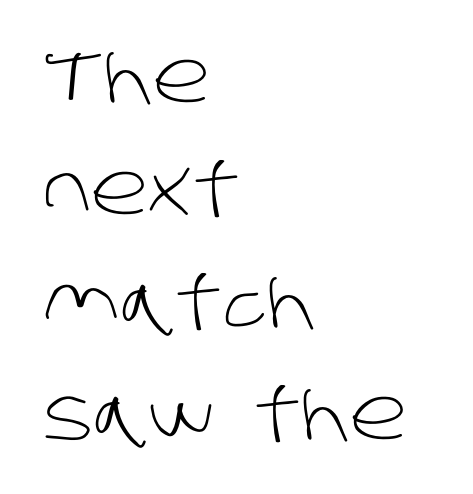
{"serif": "no", "bold": "no", "weight": "light", "width": "normal", "stroke_contrast": "low", "x_height": "large", "monospaced": "no", "underline": "no", "align": "left", "line_spacing": "normal", "line_spacing_ratio": 1.56, "letter_spacing": "normal", "letter_spacing_em": 0.0, "glyph_px": 72}
